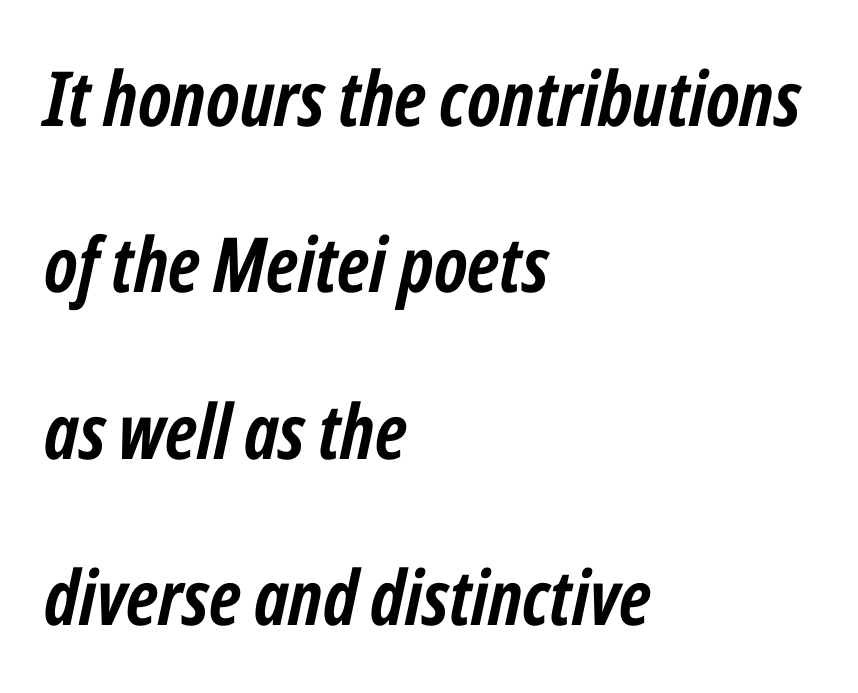
{"italic": "yes", "lean": "right", "slant_degrees": 12, "bold": "yes", "weight": "semibold", "width": "condensed", "stroke_contrast": "low", "x_height": "medium", "monospaced": "no", "underline": "no", "align": "left", "line_spacing": "loose", "line_spacing_ratio": 2.19, "letter_spacing": "normal", "letter_spacing_em": 0.0, "glyph_px": 76}
